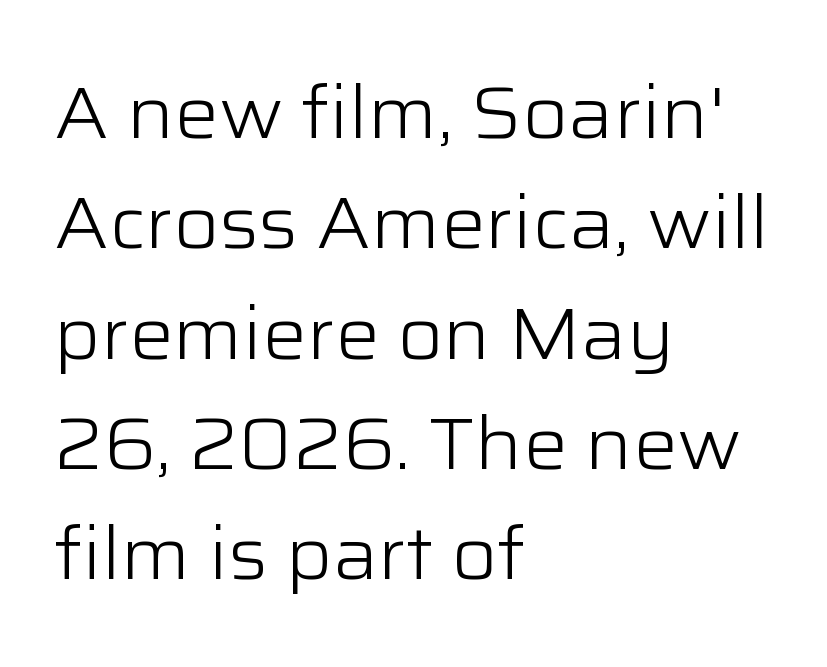
{"serif": "no", "italic": "no", "bold": "no", "weight": "light", "width": "normal", "stroke_contrast": "low", "x_height": "medium", "monospaced": "no", "underline": "no", "align": "left", "line_spacing": "normal", "line_spacing_ratio": 1.49, "letter_spacing": "normal", "letter_spacing_em": 0.0, "glyph_px": 74}
